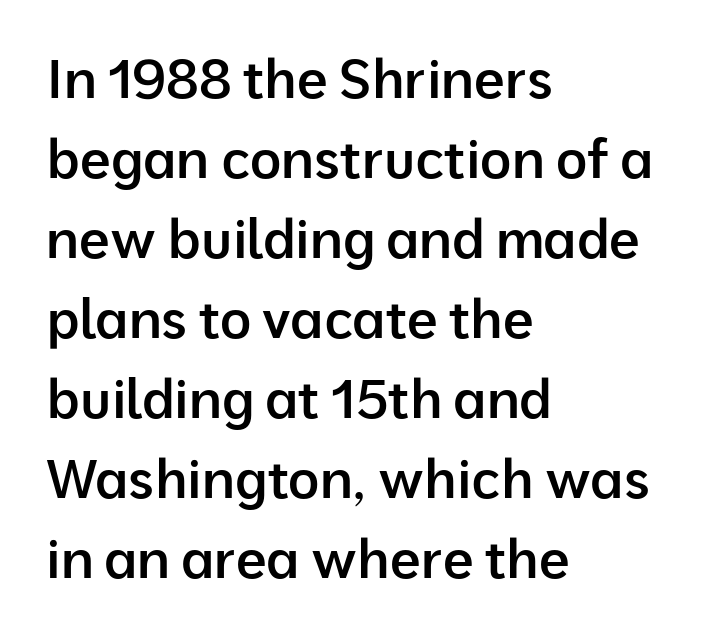
{"serif": "no", "italic": "no", "bold": "semi", "weight": "semibold", "width": "normal", "stroke_contrast": "low", "x_height": "medium", "monospaced": "no", "underline": "no", "align": "left", "line_spacing": "normal", "line_spacing_ratio": 1.48, "letter_spacing": "normal", "letter_spacing_em": 0.0, "glyph_px": 54}
